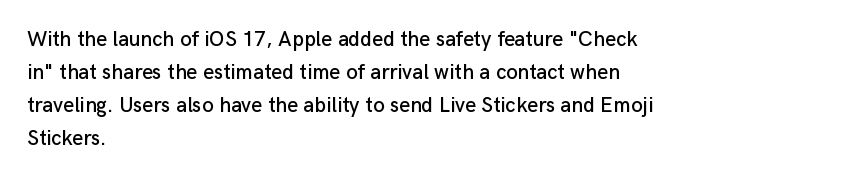
Q: Is the text italic (slanted)? A: No, it is upright.
Q: Is the text underlined? A: No.
Q: How is the paragraph aligned? A: Left-aligned.
Q: Is the spacing between letters normal or unusually wide? A: Normal.
Q: Is the spacing between lines tight, normal or loose? A: Normal.
